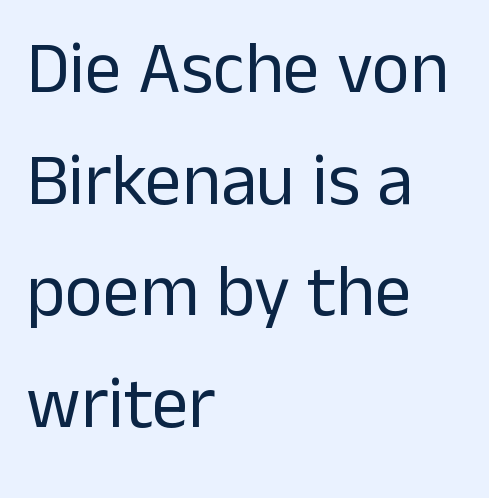
Q: Is the text bold? A: No.
Q: Is the text italic (slanted)? A: No, it is upright.
Q: Is the typeface a serif or a sans-serif typeface? A: Sans-serif.
Q: Is the text underlined? A: No.
Q: How is the paragraph aligned? A: Left-aligned.
Q: Is the spacing between letters normal or unusually wide? A: Normal.
Q: Is the spacing between lines tight, normal or loose? A: Normal.
Q: Width (condensed, normal, or wide)? A: Normal.
Q: Stroke contrast? A: Low.
Q: x-height? A: Medium.
Q: Monospaced? A: No.
